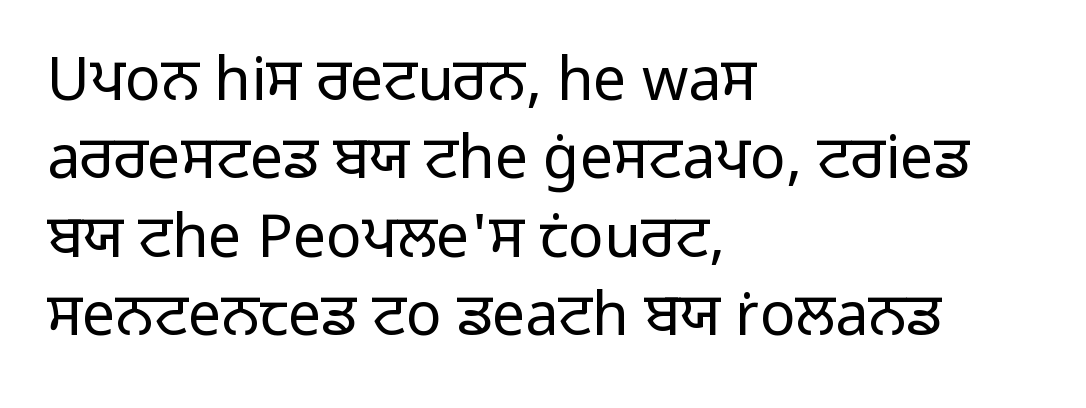
{"serif": "no", "italic": "no", "bold": "no", "weight": "light", "width": "normal", "stroke_contrast": "low", "x_height": "medium", "monospaced": "no", "underline": "no", "align": "left", "line_spacing": "normal", "line_spacing_ratio": 1.33, "letter_spacing": "normal", "letter_spacing_em": 0.0, "glyph_px": 59}
